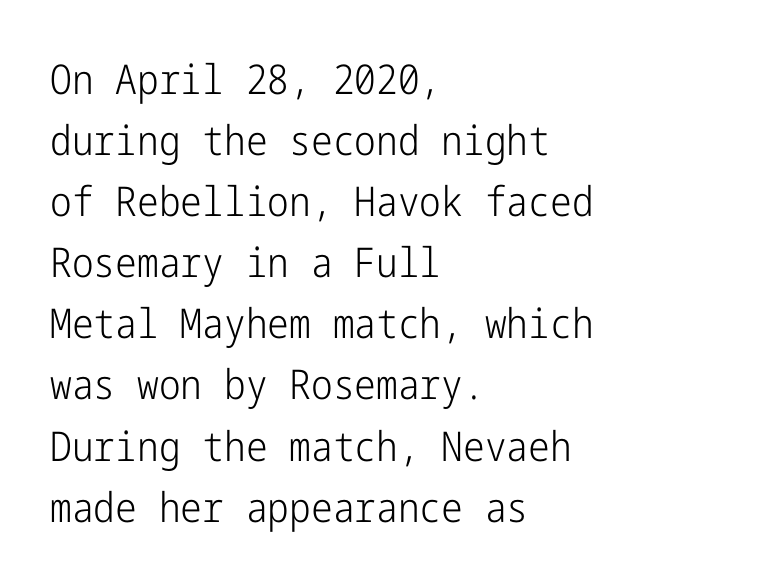
The image shows 41 px light, condensed sans-serif type, upright; set left-aligned, normal line spacing (1.49x), normal letter spacing, not underlined; low stroke contrast and a medium x-height.
